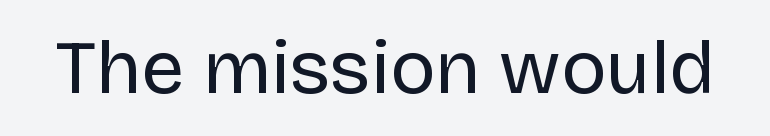
{"serif": "no", "italic": "no", "bold": "no", "weight": "regular", "width": "normal", "stroke_contrast": "low", "x_height": "large", "monospaced": "no", "underline": "no", "letter_spacing": "normal", "letter_spacing_em": 0.0, "glyph_px": 76}
